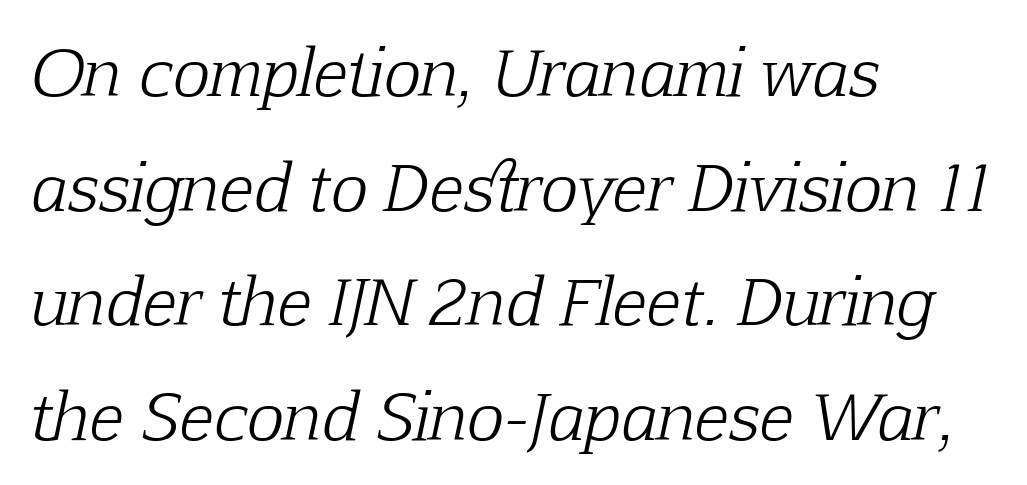
The image shows 63 px light serif type, italic (leaning right); set left-aligned, line spacing 1.82x, normal letter spacing, not underlined; low stroke contrast and a medium x-height.
